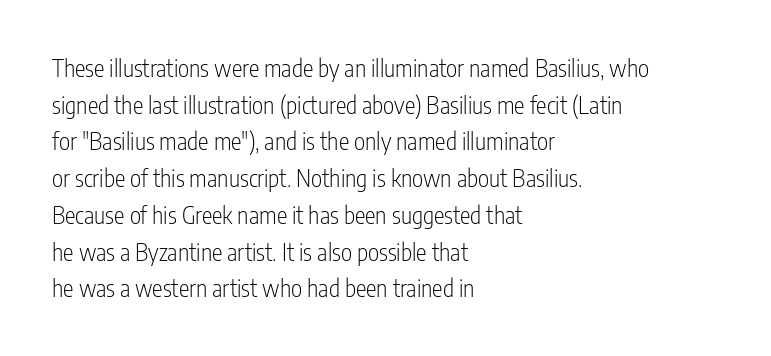
The image shows 24 px text type, upright; set left-aligned, normal line spacing (1.53x), normal letter spacing, not underlined.
